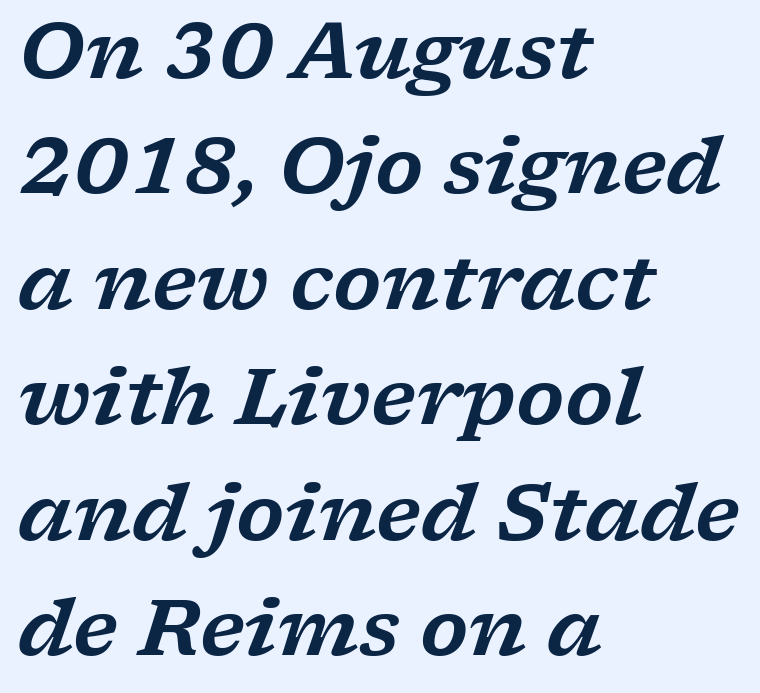
{"serif": "yes", "italic": "yes", "lean": "right", "slant_degrees": 17, "width": "wide", "stroke_contrast": "low", "x_height": "medium", "monospaced": "no", "underline": "no", "align": "left", "line_spacing": "normal", "line_spacing_ratio": 1.48, "letter_spacing": "normal", "letter_spacing_em": 0.0, "glyph_px": 78}
